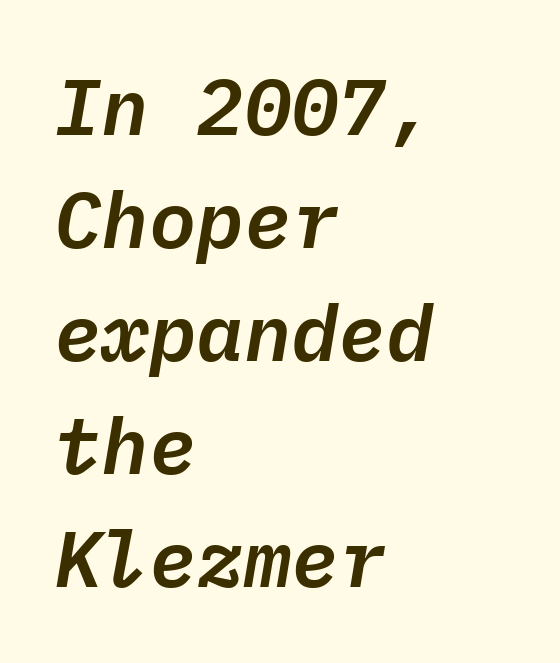
Which margin do the lines hug? The left one — the right edge is uneven. Here the glyphs are tracked normally, forming tight word shapes. Yep, that's italic — everything's leaning. Regular leading. These lines are rendered in a fixed-pitch font.
